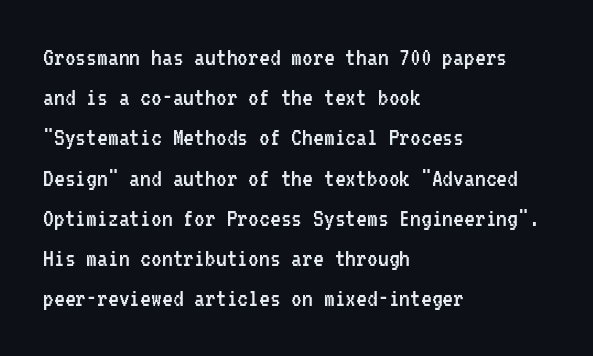
The paragraph shown leans on its left margin. Has an underline been added? It has not. The font's upright variant was chosen for this text. The cut favours lightness, reaching ordinary text weight at its darkest.
